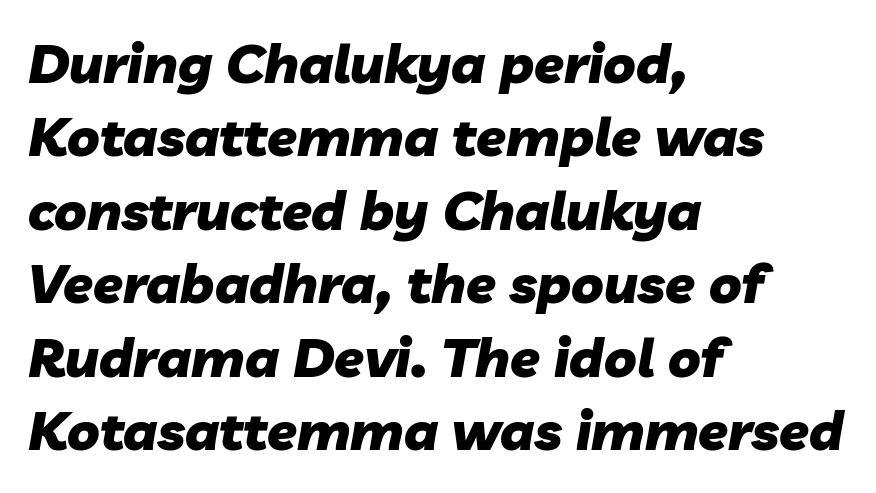
The image shows 54 px heavy type, italic (leaning right); set left-aligned, normal line spacing (1.36x), normal letter spacing, not underlined; low stroke contrast and a medium x-height.
